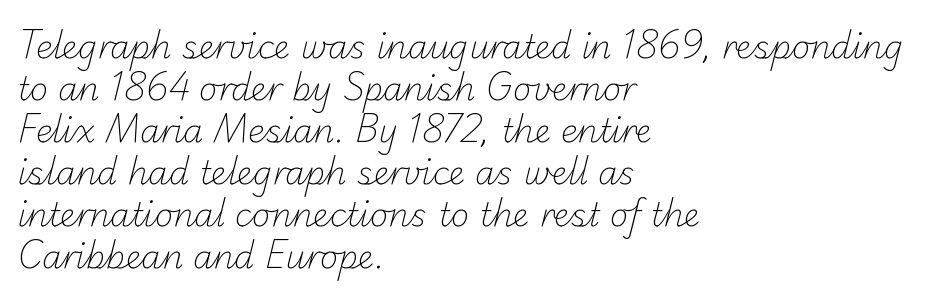
Compared with a typical body face, this is equally light or lighter still. Default kerning and tracking; the words read as compact shapes. The rendering shows plain stroke endings on the letterforms — a sans-serif design. A typesetter would call this proportional, since set widths differ per character. Leftover space on each line is placed entirely after the last word. The strip under each line holds only bare page.
